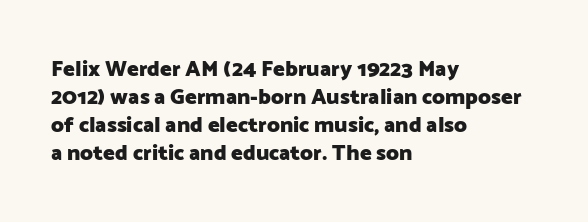
{"italic": "no", "bold": "yes", "underline": "no", "align": "left", "line_spacing": "normal", "line_spacing_ratio": 1.27, "letter_spacing": "normal", "letter_spacing_em": 0.0, "glyph_px": 22}
